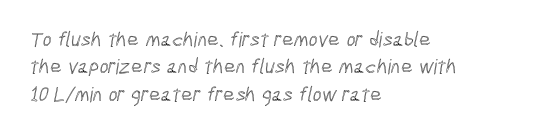
Any mark beneath the type? The region is blank. The vertical gap from one line to the next is medium. Compared with typical body copy, the letter spacing here is the same. The compositor pushed each line to the left boundary.
